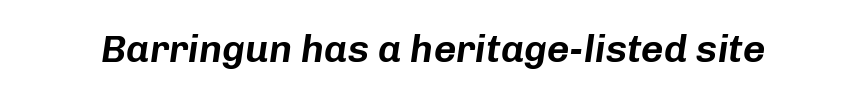
Underline: absent. These lines keep a tight, regular rhythm from letter to letter. The typography opts for an oblique posture over an upright one. This sample has the flowing, uneven cadence of proportional lettering.
